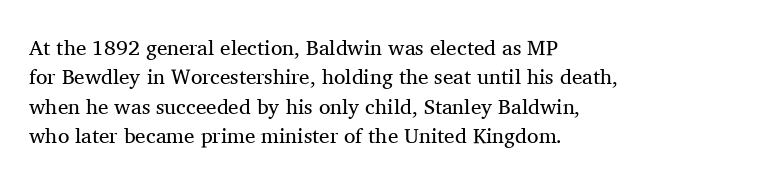
Q: Is the text bold? A: No.
Q: Is the text italic (slanted)? A: No, it is upright.
Q: Is the text underlined? A: No.
Q: How is the paragraph aligned? A: Left-aligned.
Q: Is the spacing between letters normal or unusually wide? A: Normal.
Q: Is the spacing between lines tight, normal or loose? A: Normal.
